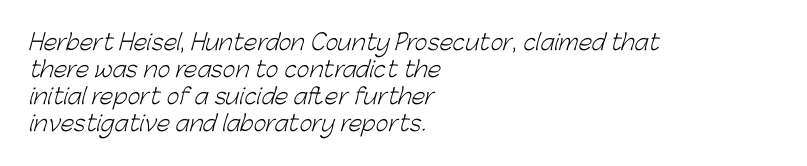
The image shows 22 px text type; set left-aligned, line spacing 1.23x, normal letter spacing, not underlined.
